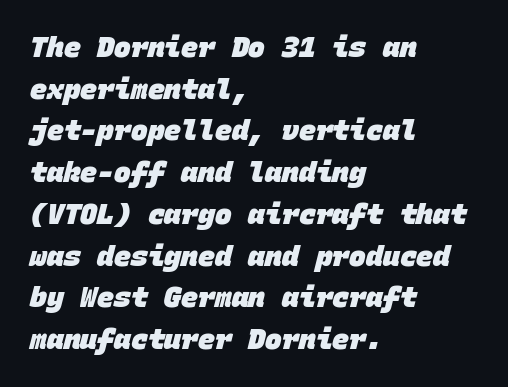
Q: Is the text bold? A: Yes.
Q: Is the typeface a serif or a sans-serif typeface? A: Sans-serif.
Q: Is the text underlined? A: No.
Q: How is the paragraph aligned? A: Left-aligned.
Q: Is the spacing between letters normal or unusually wide? A: Normal.
Q: Is the spacing between lines tight, normal or loose? A: Normal.
Q: Width (condensed, normal, or wide)? A: Normal.
Q: Stroke contrast? A: Low.
Q: x-height? A: Large.
Q: Monospaced? A: Yes.
